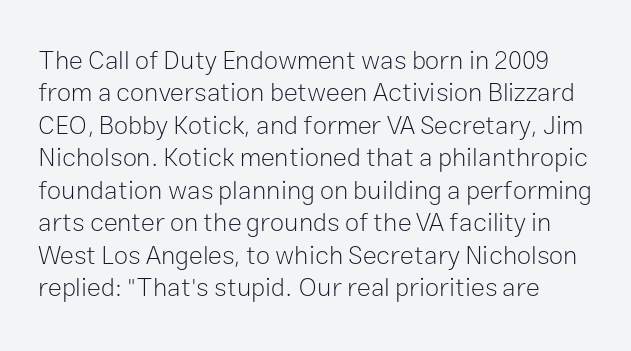
Q: Is the text bold? A: No.
Q: Is the text italic (slanted)? A: No, it is upright.
Q: Is the text underlined? A: No.
Q: Is the spacing between letters normal or unusually wide? A: Normal.
Q: Is the spacing between lines tight, normal or loose? A: Normal.
